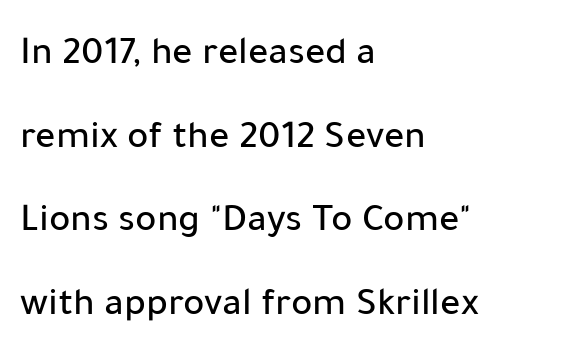
{"serif": "no", "italic": "no", "width": "normal", "stroke_contrast": "low", "x_height": "medium", "monospaced": "no", "underline": "no", "align": "left", "line_spacing": "loose", "line_spacing_ratio": 2.09, "letter_spacing": "normal", "letter_spacing_em": 0.0, "glyph_px": 40}
